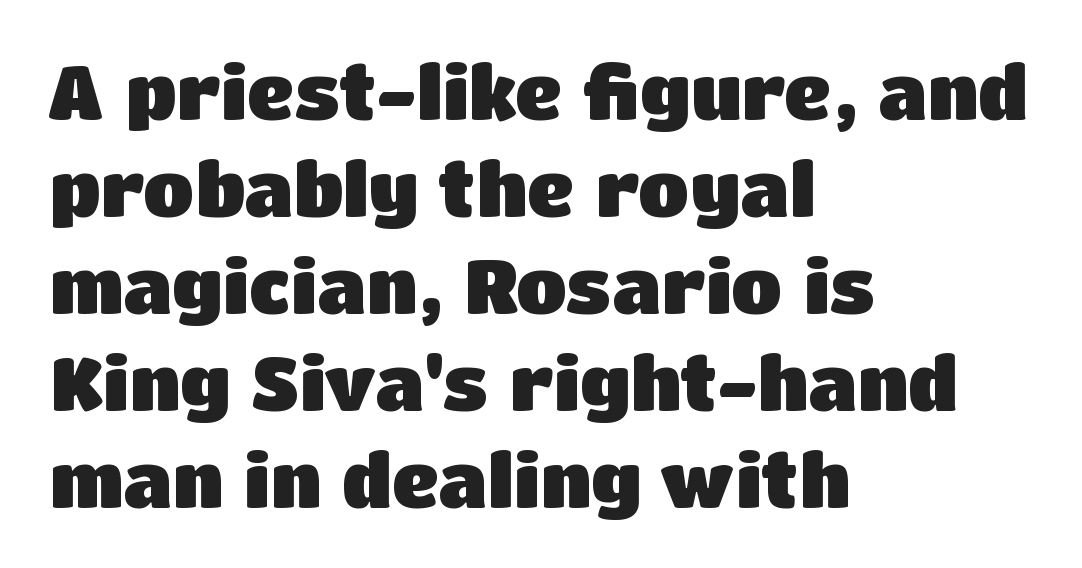
Ordinary non-slanted type is in use. The rendering keeps characters at their native spacing. Weight check: bold — yes, fully. Summary of vertical rhythm: regular, with standard interline spacing. Short and long lines alike share a common starting point at left.
